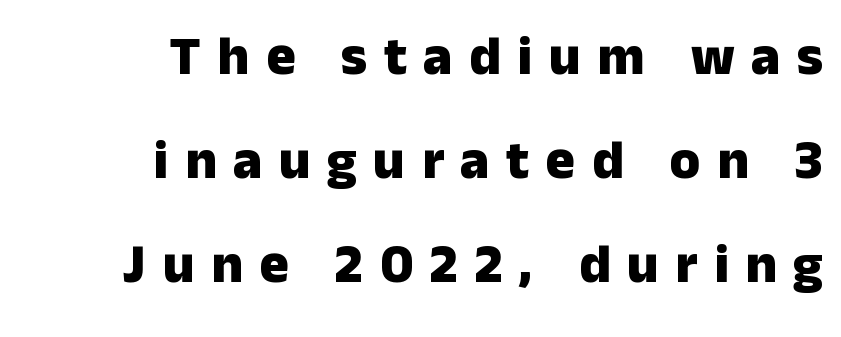
{"serif": "no", "italic": "no", "bold": "yes", "weight": "heavy", "width": "normal", "stroke_contrast": "low", "x_height": "medium", "monospaced": "no", "underline": "no", "align": "right", "line_spacing_ratio": 1.89, "letter_spacing": "wide", "letter_spacing_em": 0.3, "glyph_px": 55}
